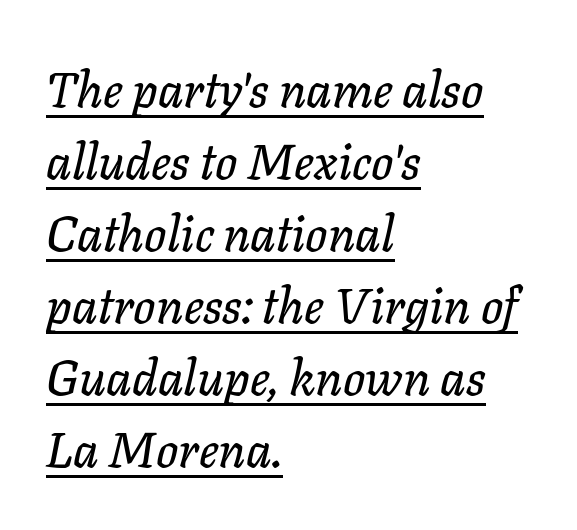
A continuous stroke trails under the words, as in a hyperlink. The rendering uses natural spacing where letterforms have individual widths. The lines are quadded left. Posture: slanted. Tracking value appears to be zero — textbook default spacing.
